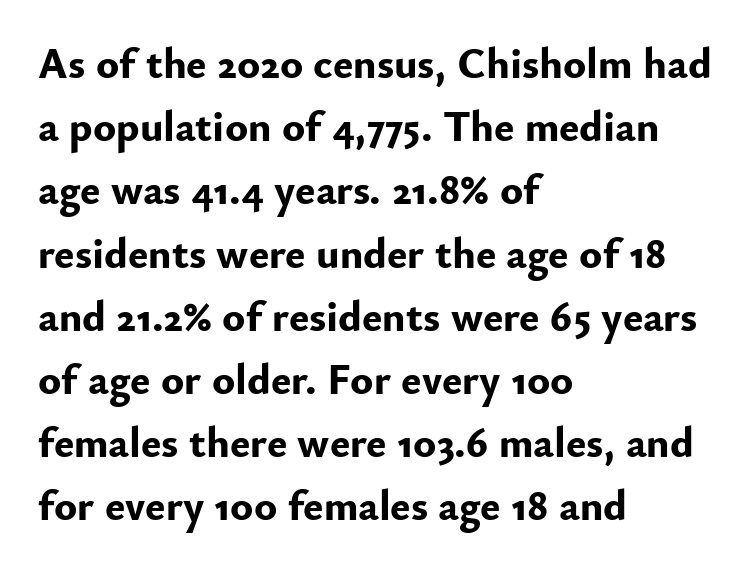
{"serif": "no", "italic": "no", "bold": "yes", "weight": "bold", "width": "normal", "stroke_contrast": "low", "x_height": "small", "monospaced": "no", "underline": "no", "align": "left", "line_spacing": "normal", "line_spacing_ratio": 1.47, "letter_spacing": "normal", "letter_spacing_em": 0.0, "glyph_px": 43}
